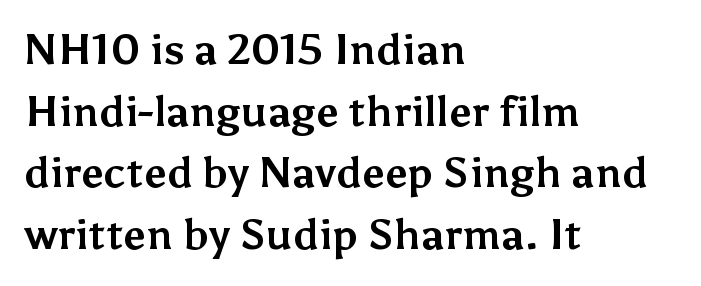
The image shows 42 px bold sans-serif type, upright; set left-aligned, normal line spacing (1.47x), normal letter spacing, not underlined; medium stroke contrast and a medium x-height.
